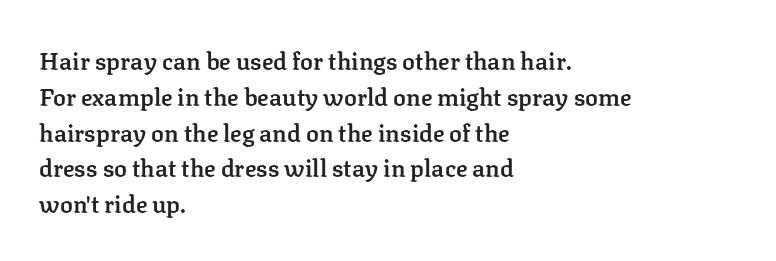
{"italic": "no", "bold": "semi", "underline": "no", "align": "left", "line_spacing": "normal", "line_spacing_ratio": 1.49, "letter_spacing": "normal", "letter_spacing_em": 0.0, "glyph_px": 24}
